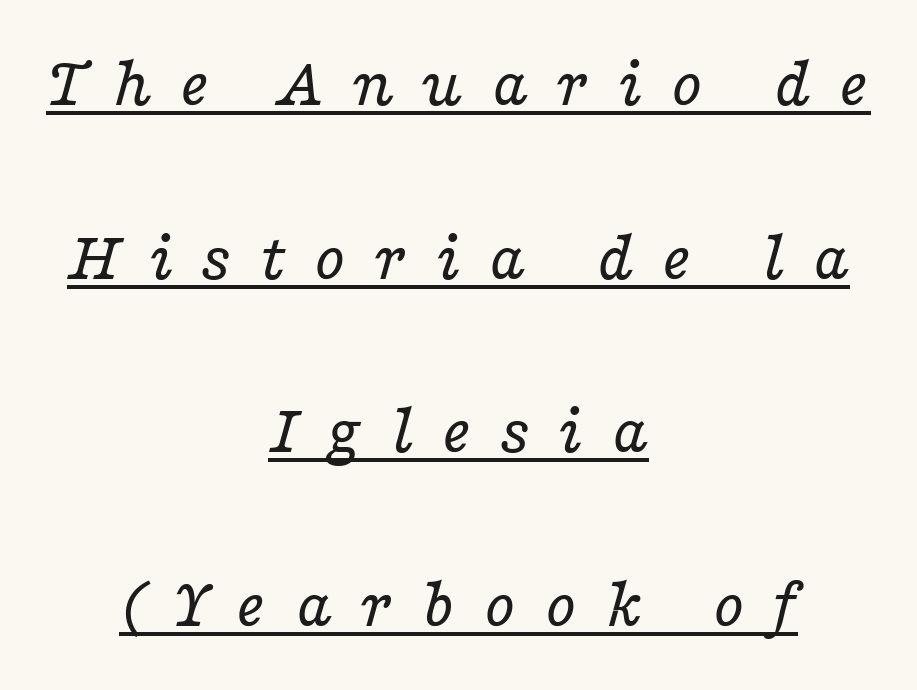
These lines stack symmetrically, like a column narrowing and widening about its center. Vertical stems look standard width or narrower in stroke. A typesetter would label this face a serif. Compared with typical body copy, the letter spacing here is much looser. Loosely led — the rows are spread out. A continuous stroke trails under the words, as in a hyperlink.
